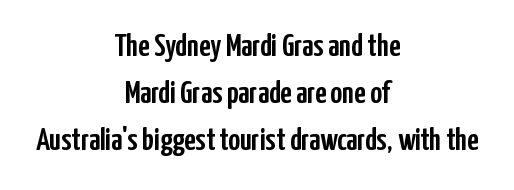
Horizontal bands of white between lines are of average thickness. The lettering holds an erect, upright posture throughout. Tracking here is standard; glyphs follow each other at the usual distance. Proportional: the letters do not fall into vertical columns. The face used here is a sans, in the tradition of grotesques and geometrics. The area under the type is left untouched.
